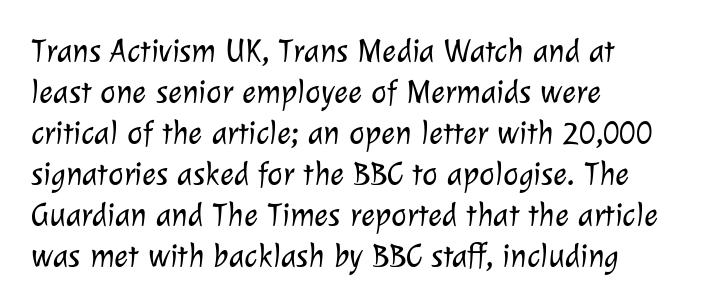
The passage is arranged the way most books set body copy — flush left. Grotesque or geometric, the face here clearly has no serifs. The passage shown is not bold in any degree. The string is rendered with underlining switched off. Honestly, the letter spacing is just normal — you wouldn't notice it. Is this a fixed-width face? No — the glyphs have proportional, varying widths.
